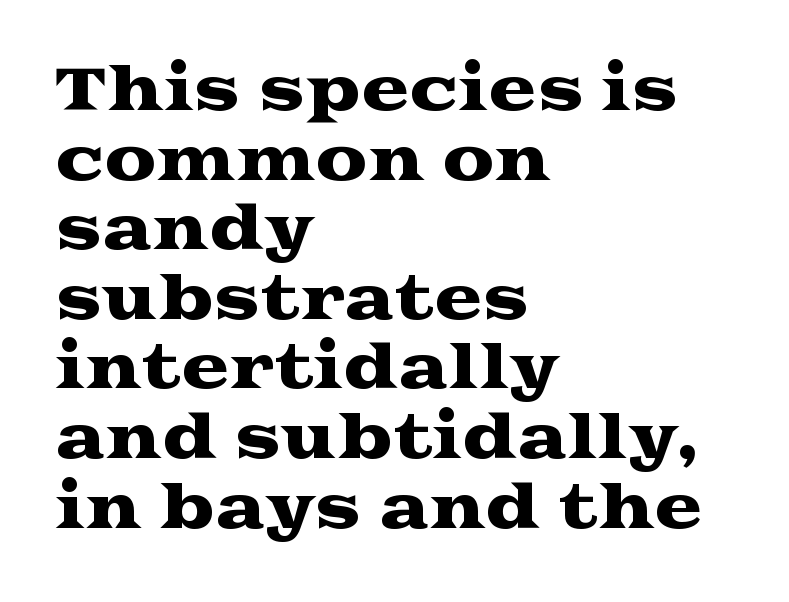
This is the regular roman posture of the typeface. Each letter keeps its own natural width here, so spacing adapts to shape. Does the type have serifs? Yes, each stem ends in a small foot. Nobody drew a line under any word here.
